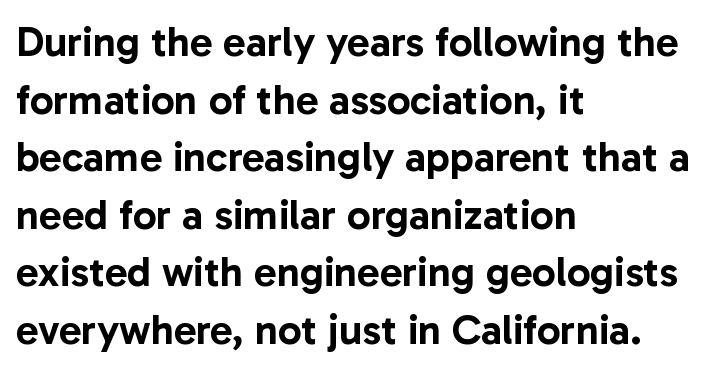
The image shows 42 px sans-serif type, upright; set left-aligned, normal line spacing (1.37x), normal letter spacing, not underlined; low stroke contrast and a medium x-height.
